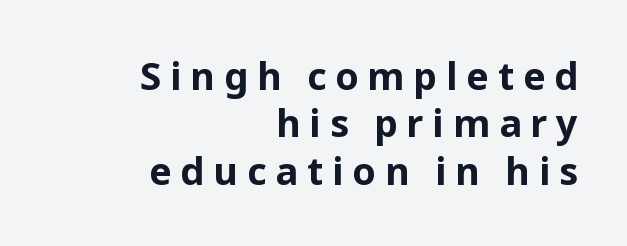
The image shows 38 px bold sans-serif type, upright; set right-aligned, normal line spacing (1.25x), unusually wide letter spacing (+0.23 em), not underlined; low stroke contrast and a medium x-height.
